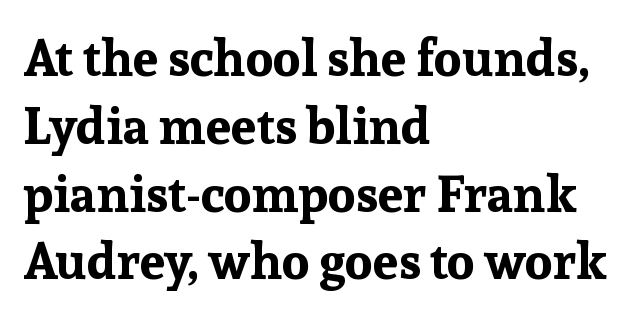
The passage shown has conventional tracking throughout. No italicization has been applied; the sample stays upright. The designer went with a serif here, giving each stem small feet. The ragged edge is on the right, which tells us the setting is flush left. Horizontal bands of white between lines are of average thickness. The letters advance in unequal steps, a hallmark of proportional type.
